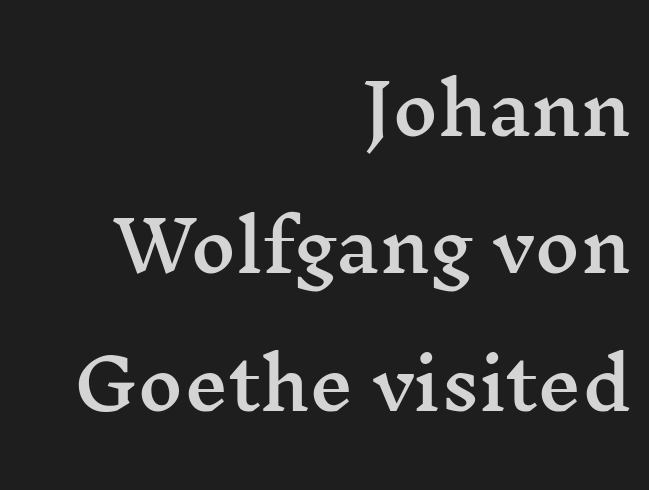
{"serif": "yes", "italic": "no", "width": "wide", "stroke_contrast": "medium", "x_height": "medium", "monospaced": "no", "underline": "no", "align": "right", "line_spacing": "loose", "line_spacing_ratio": 1.99, "letter_spacing": "normal", "letter_spacing_em": 0.0, "glyph_px": 69}
